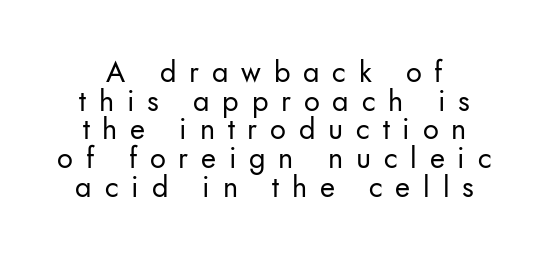
Q: Is the text bold? A: No.
Q: Is the text italic (slanted)? A: No, it is upright.
Q: Is the typeface a serif or a sans-serif typeface? A: Sans-serif.
Q: Is the text underlined? A: No.
Q: Is the spacing between letters normal or unusually wide? A: Unusually wide.
Q: Is the spacing between lines tight, normal or loose? A: Tight.
Q: Width (condensed, normal, or wide)? A: Normal.
Q: Stroke contrast? A: Low.
Q: x-height? A: Small.
Q: Monospaced? A: No.
